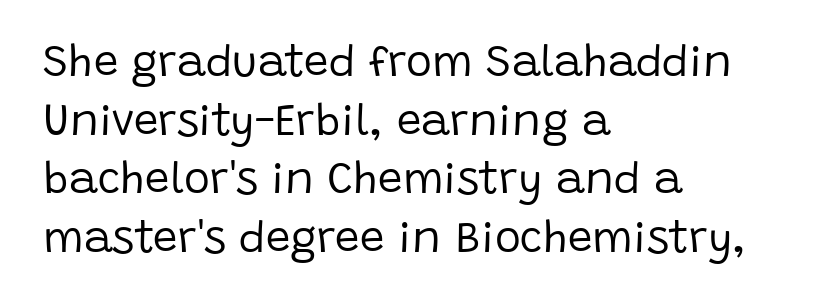
The face used here is proportionally spaced, like ordinary book or web type. The strip under each line holds only bare page. A classic flush-left, rag-right setting is used for this passage. Is there any slant? The stems are plumb.
